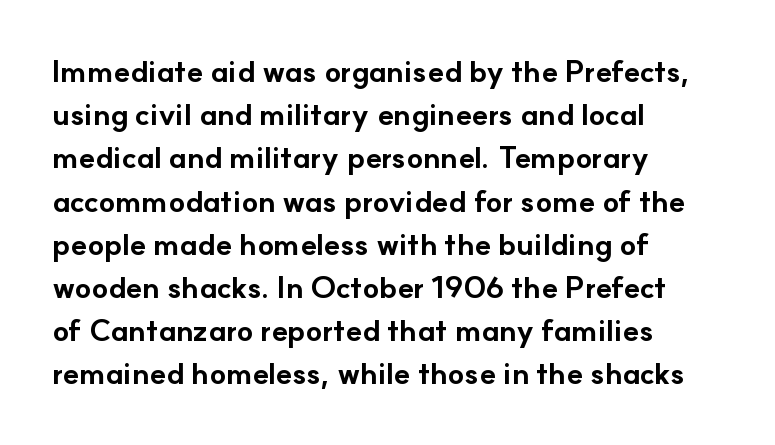
A sans-serif font was chosen for this passage. One-word summary of the alignment: left. Posture: vertical. You could not count columns in this text — the font is proportionally spaced.
